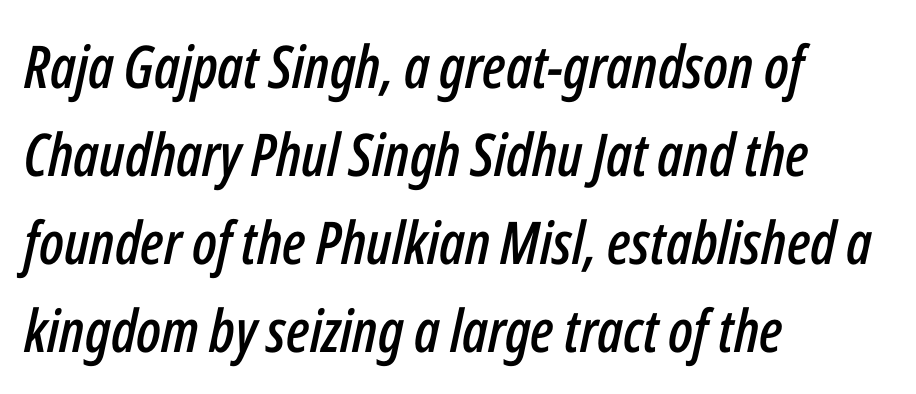
Q: Is the text italic (slanted)? A: Yes, it leans right by about 12 degrees.
Q: Is the text underlined? A: No.
Q: How is the paragraph aligned? A: Left-aligned.
Q: Is the spacing between letters normal or unusually wide? A: Normal.
Q: Is the spacing between lines tight, normal or loose? A: Normal.
Q: Width (condensed, normal, or wide)? A: Condensed.
Q: Stroke contrast? A: Low.
Q: x-height? A: Medium.
Q: Monospaced? A: No.
